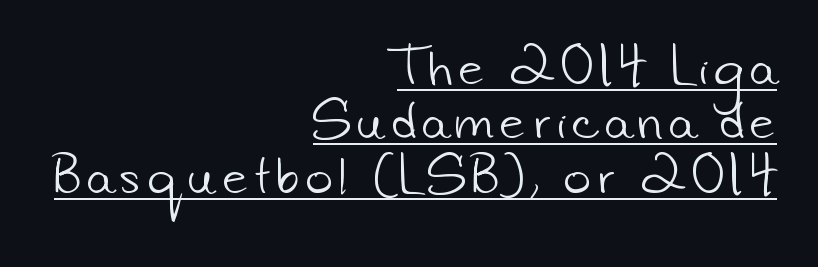
{"serif": "no", "bold": "no", "weight": "light", "width": "normal", "stroke_contrast": "low", "x_height": "small", "monospaced": "no", "underline": "yes", "align": "right", "line_spacing_ratio": 1.18, "glyph_px": 46}
